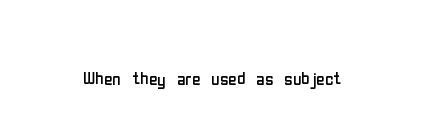
The type is set solid horizontally, with unmodified tracking. Words float on clear page, feet unadorned. A quiet, ordinary-to-light weight characterises the typeface. The type sits square on the baseline with zero lean.
